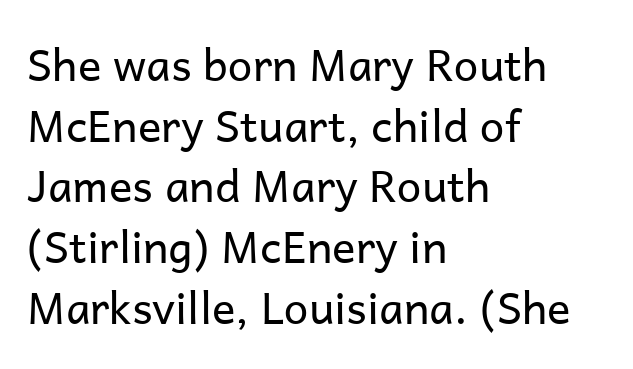
The image shows 44 px regular-weight sans-serif type, upright; set left-aligned, normal line spacing (1.38x), normal letter spacing, not underlined; low stroke contrast and a medium x-height.
